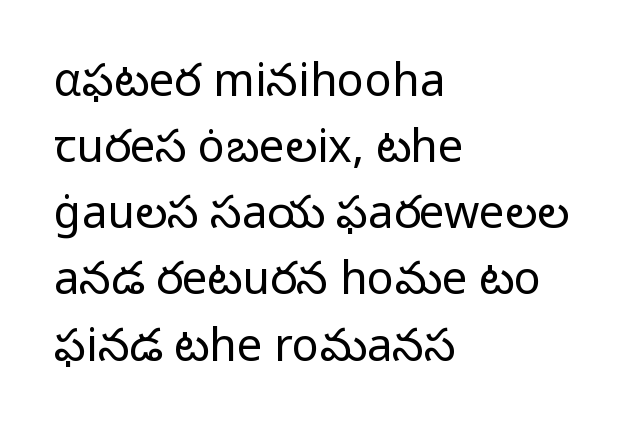
The image shows 45 px regular-weight sans-serif type, upright; set left-aligned, normal line spacing (1.47x), normal letter spacing, not underlined; low stroke contrast and a medium x-height.
